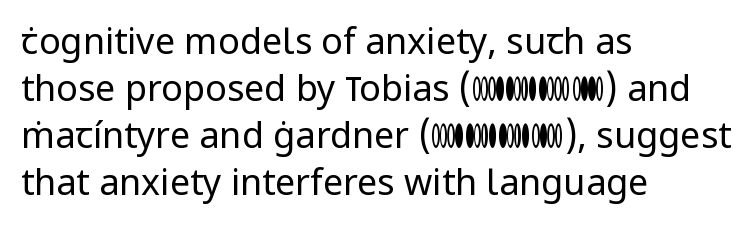
The image shows 36 px regular-weight sans-serif type, upright; set left-aligned, normal line spacing (1.31x), normal letter spacing, not underlined; low stroke contrast and a medium x-height.
